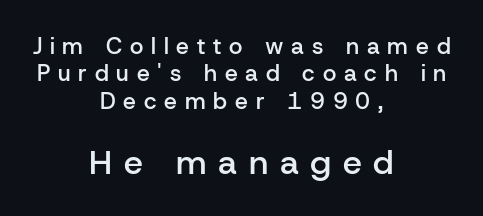
{"serif": "no", "italic": "no", "bold": "semi", "weight": "semibold", "width": "normal", "stroke_contrast": "low", "x_height": "medium", "monospaced": "no", "underline": "no", "align": "center", "line_spacing_ratio": 1.19, "letter_spacing": "wide", "letter_spacing_em": 0.34, "larger_block": "second", "size_ratio": 1.48, "glyph_px": 34}
